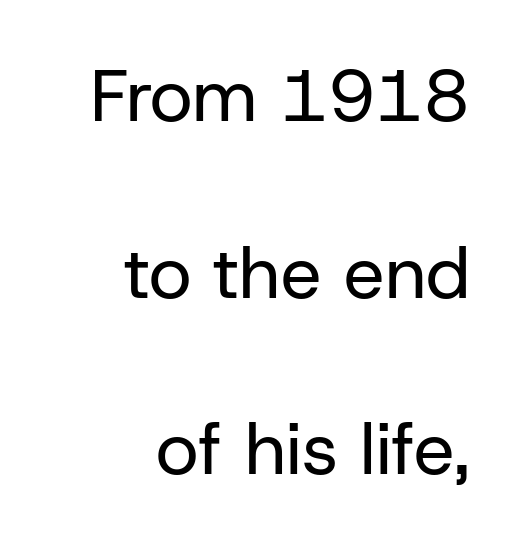
{"serif": "no", "italic": "no", "bold": "no", "weight": "regular", "width": "normal", "stroke_contrast": "low", "x_height": "medium", "monospaced": "no", "underline": "no", "align": "right", "line_spacing": "loose", "line_spacing_ratio": 2.42, "letter_spacing": "normal", "letter_spacing_em": 0.0, "glyph_px": 73}
